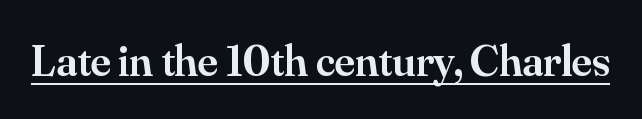
This sample uses a serif face. Designer's note — italics off, roman on. The face used here appears with an underline applied. These lines are rendered in a variable-pitch font. What weight is shown? A semibold, between regular and bold. There is no visible air inserted between adjacent glyphs.
